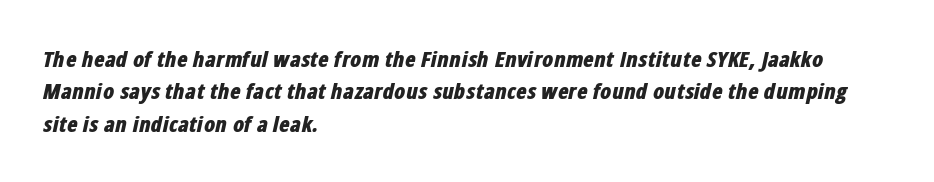
{"italic": "yes", "lean": "right", "slant_degrees": 12, "bold": "yes", "underline": "no", "align": "left", "line_spacing": "normal", "line_spacing_ratio": 1.47, "letter_spacing": "normal", "letter_spacing_em": 0.0, "glyph_px": 22}
